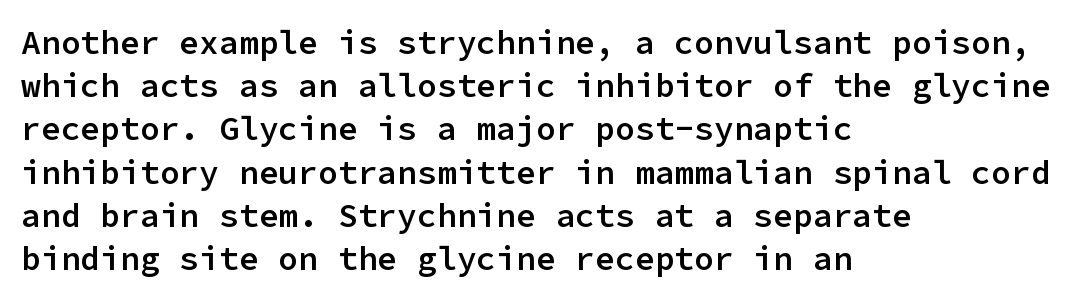
{"serif": "no", "italic": "no", "bold": "semi", "weight": "semibold", "width": "normal", "stroke_contrast": "low", "x_height": "medium", "monospaced": "yes", "underline": "no", "align": "left", "line_spacing": "normal", "line_spacing_ratio": 1.31, "letter_spacing": "normal", "letter_spacing_em": 0.0, "glyph_px": 33}
